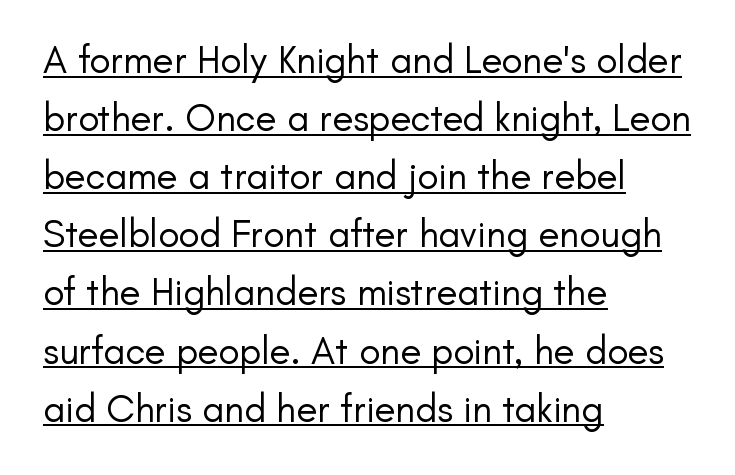
{"serif": "no", "italic": "no", "bold": "no", "weight": "regular", "width": "normal", "stroke_contrast": "low", "x_height": "small", "monospaced": "no", "underline": "yes", "align": "left", "line_spacing": "normal", "line_spacing_ratio": 1.49, "letter_spacing": "normal", "letter_spacing_em": 0.0, "glyph_px": 39}
